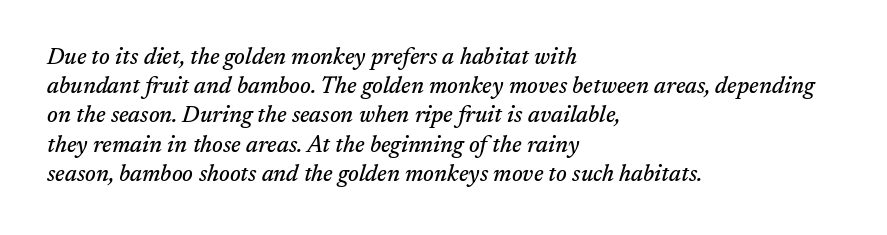
Alignment: flush left. Plain, unruled lines of type. Notice how the stems are inclined rather than vertical — that's the hallmark of italics. Caption: standard tracking, unaltered.
